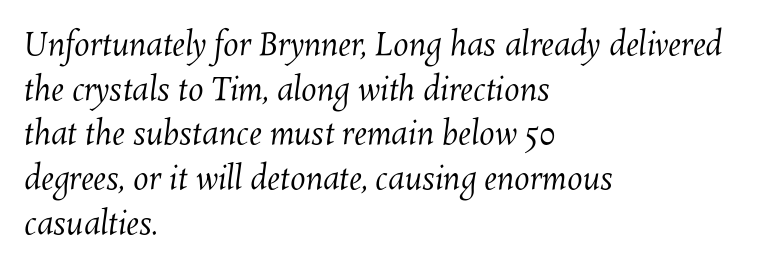
The image shows 31 px regular-weight type; set left-aligned, normal line spacing (1.44x), normal letter spacing, not underlined; medium stroke contrast and a medium x-height.
